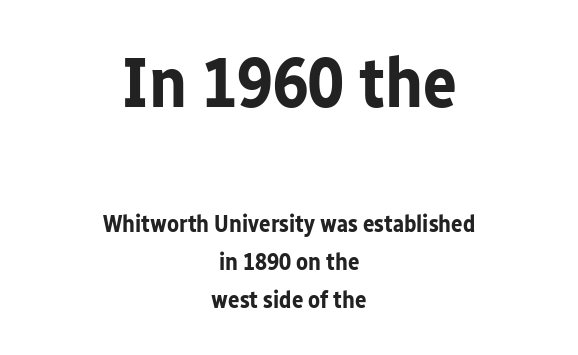
A sans-serif font was chosen for this passage. Letters rest on an invisible, unmarked baseline. Glyph-to-glyph distance matches everyday printed text. Designer's note — italics off, roman on. One-word summary of the alignment: center.
